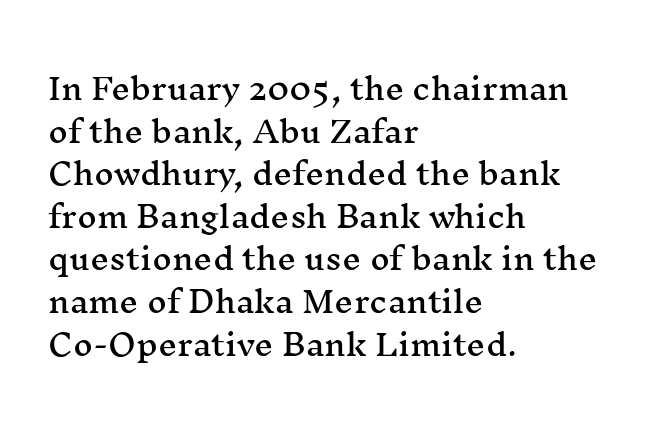
The image shows 30 px wide serif type, upright; set left-aligned, normal line spacing (1.42x), normal letter spacing, not underlined; medium stroke contrast and a medium x-height.
